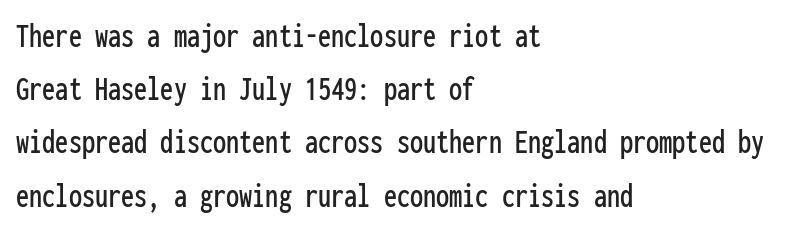
The image shows 35 px condensed sans-serif type, upright, monospaced; set left-aligned, normal line spacing (1.52x), normal letter spacing, not underlined; low stroke contrast and a medium x-height.
